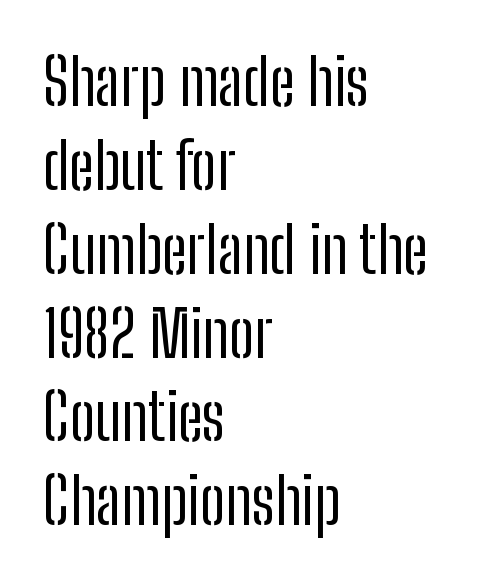
{"serif": "no", "italic": "no", "bold": "no", "weight": "regular", "width": "condensed", "stroke_contrast": "low", "x_height": "medium", "monospaced": "no", "underline": "no", "align": "left", "line_spacing": "normal", "line_spacing_ratio": 1.31, "letter_spacing": "normal", "letter_spacing_em": 0.0, "glyph_px": 64}
